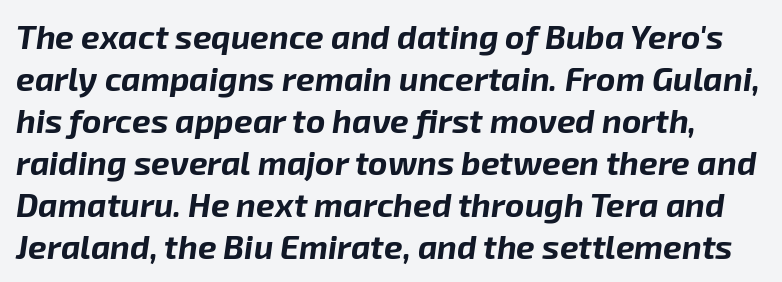
{"italic": "yes", "lean": "right", "slant_degrees": 8, "bold": "yes", "weight": "bold", "width": "normal", "stroke_contrast": "low", "x_height": "medium", "monospaced": "no", "underline": "no", "line_spacing": "normal", "line_spacing_ratio": 1.27, "letter_spacing": "normal", "letter_spacing_em": 0.0, "glyph_px": 33}
